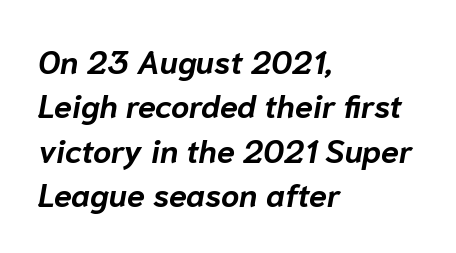
Q: Is the text bold? A: Yes.
Q: Is the text italic (slanted)? A: Yes, it leans right by about 10 degrees.
Q: Is the text underlined? A: No.
Q: How is the paragraph aligned? A: Left-aligned.
Q: Is the spacing between letters normal or unusually wide? A: Normal.
Q: Is the spacing between lines tight, normal or loose? A: Normal.
Q: Width (condensed, normal, or wide)? A: Normal.
Q: Stroke contrast? A: Low.
Q: x-height? A: Medium.
Q: Monospaced? A: No.
